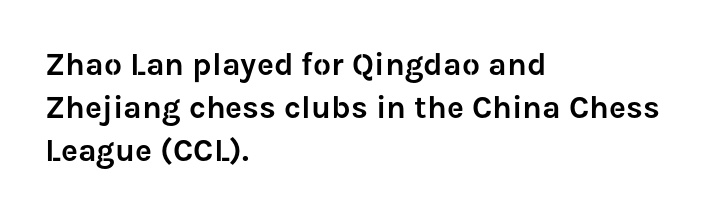
The image shows 32 px sans-serif type, upright; set left-aligned, normal line spacing (1.35x), normal letter spacing, not underlined; low stroke contrast and a medium x-height.
